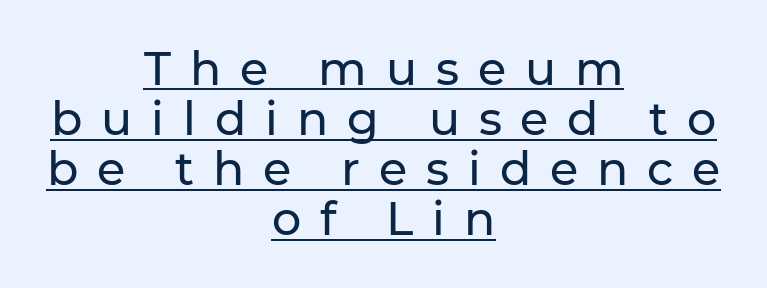
Q: Is the text italic (slanted)? A: No, it is upright.
Q: Is the typeface a serif or a sans-serif typeface? A: Sans-serif.
Q: Is the text underlined? A: Yes.
Q: How is the paragraph aligned? A: Centered.
Q: Is the spacing between letters normal or unusually wide? A: Unusually wide.
Q: Is the spacing between lines tight, normal or loose? A: Tight.
Q: Width (condensed, normal, or wide)? A: Normal.
Q: Stroke contrast? A: Low.
Q: x-height? A: Medium.
Q: Monospaced? A: No.
